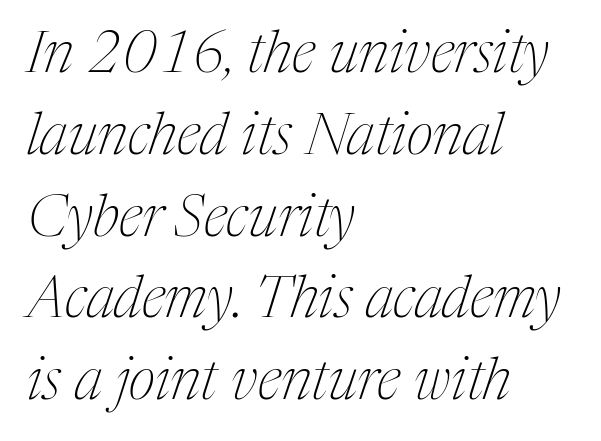
It's the slanting kind of type. Regular leading. Is this a fixed-width face? No — the glyphs have proportional, varying widths. To sum up the face: it has serifs. Each stroke keeps to a modest, everyday thickness or less. The typesetter chose a ragged-right arrangement here.
